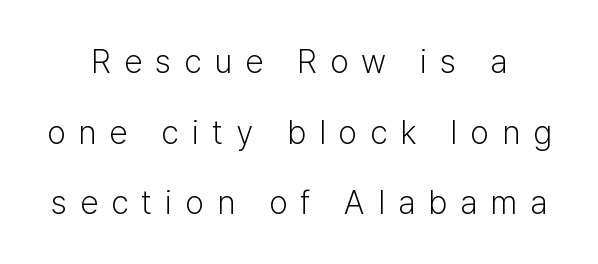
Is this a fixed-width face? No — the glyphs have proportional, varying widths. What's the leading like? Stretched, with rows far apart. The tracking reads as deliberately expanded to a designer's eye. The font family rendered here belongs to the sans-serif group. It's the straight-up-and-down kind of type.
